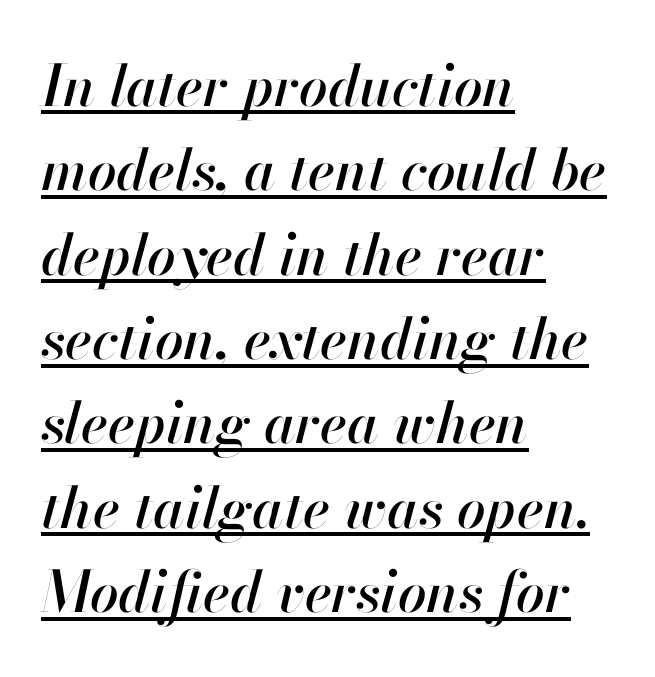
{"italic": "yes", "lean": "right", "slant_degrees": 13, "width": "normal", "stroke_contrast": "high", "x_height": "small", "monospaced": "no", "underline": "yes", "align": "left", "line_spacing": "normal", "line_spacing_ratio": 1.48, "letter_spacing": "normal", "letter_spacing_em": 0.0, "glyph_px": 57}
